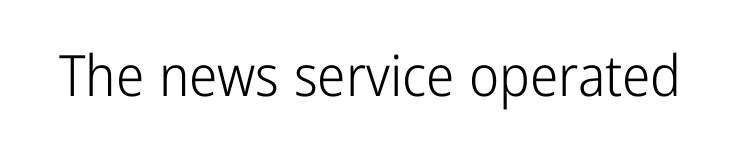
{"serif": "no", "italic": "no", "bold": "no", "weight": "light", "width": "condensed", "stroke_contrast": "low", "x_height": "medium", "monospaced": "no", "underline": "no", "letter_spacing": "normal", "letter_spacing_em": 0.0, "glyph_px": 57}
